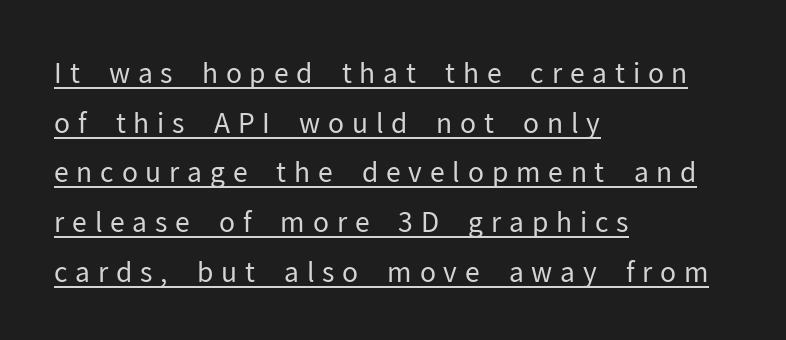
The image shows 27 px text type, upright; set left-aligned, line spacing 1.84x, unusually wide letter spacing (+0.29 em), underlined.
